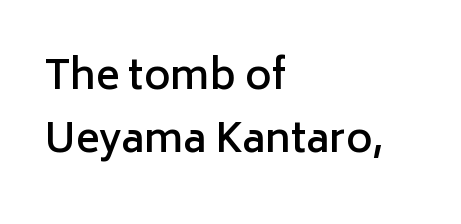
{"serif": "no", "italic": "no", "bold": "semi", "weight": "semibold", "width": "normal", "stroke_contrast": "low", "x_height": "medium", "monospaced": "no", "underline": "no", "align": "left", "line_spacing": "normal", "line_spacing_ratio": 1.58, "letter_spacing": "normal", "letter_spacing_em": 0.0, "glyph_px": 40}
